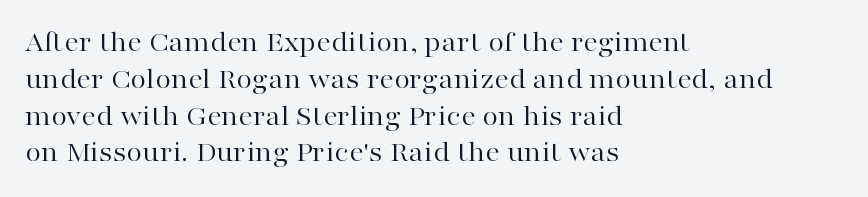
Q: Is the text bold? A: No.
Q: Is the text italic (slanted)? A: No, it is upright.
Q: Is the typeface a serif or a sans-serif typeface? A: Serif.
Q: Is the text underlined? A: No.
Q: How is the paragraph aligned? A: Left-aligned.
Q: Is the spacing between letters normal or unusually wide? A: Normal.
Q: Is the spacing between lines tight, normal or loose? A: Normal.
Q: Width (condensed, normal, or wide)? A: Wide.
Q: Stroke contrast? A: High.
Q: x-height? A: Medium.
Q: Monospaced? A: No.
